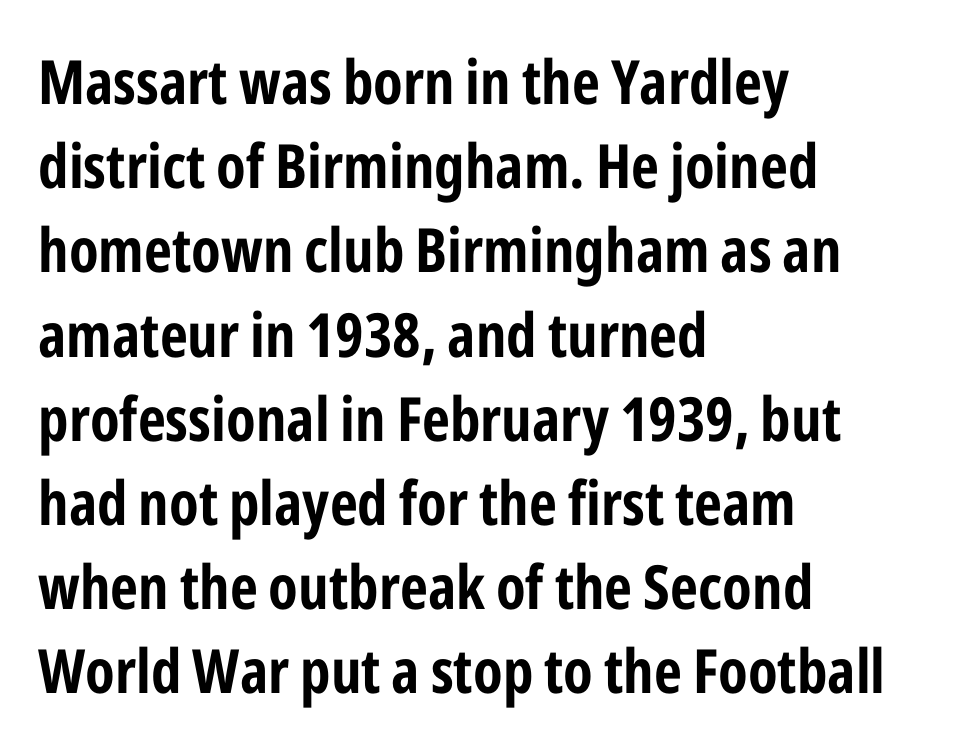
{"serif": "no", "italic": "no", "bold": "yes", "weight": "bold", "width": "condensed", "stroke_contrast": "low", "x_height": "medium", "monospaced": "no", "underline": "no", "align": "left", "line_spacing": "normal", "line_spacing_ratio": 1.38, "letter_spacing": "normal", "letter_spacing_em": 0.0, "glyph_px": 61}
